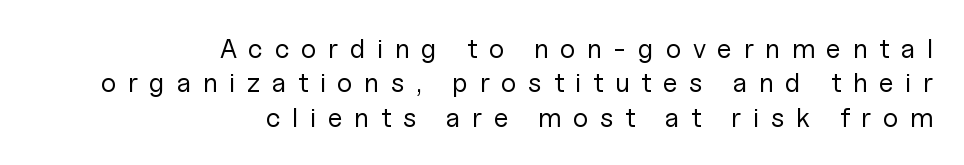
The image shows 27 px text type, upright; set right-aligned, normal line spacing (1.27x), unusually wide letter spacing (+0.43 em), not underlined.
